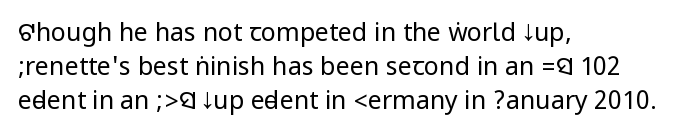
{"italic": "no", "bold": "no", "underline": "no", "align": "left", "line_spacing": "normal", "line_spacing_ratio": 1.37, "letter_spacing": "normal", "letter_spacing_em": 0.0, "glyph_px": 25}
